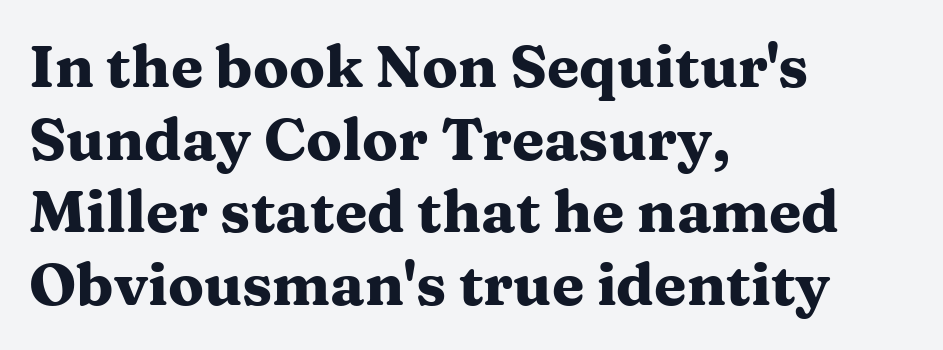
{"serif": "yes", "italic": "no", "bold": "yes", "weight": "heavy", "width": "wide", "stroke_contrast": "medium", "x_height": "medium", "monospaced": "no", "underline": "no", "align": "left", "line_spacing_ratio": 1.23, "letter_spacing": "normal", "letter_spacing_em": 0.0, "glyph_px": 59}
